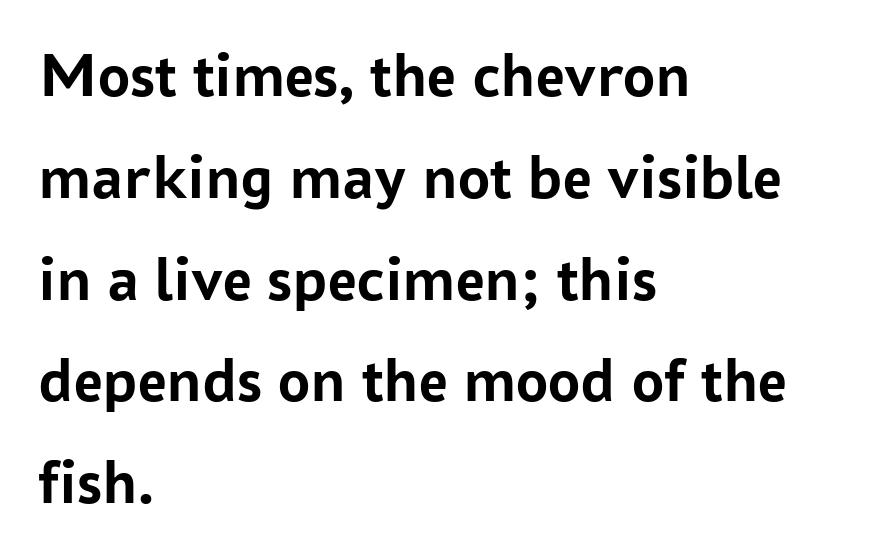
The image shows 64 px semibold sans-serif type, upright; set left-aligned, normal line spacing (1.59x), normal letter spacing, not underlined; low stroke contrast and a medium x-height.
